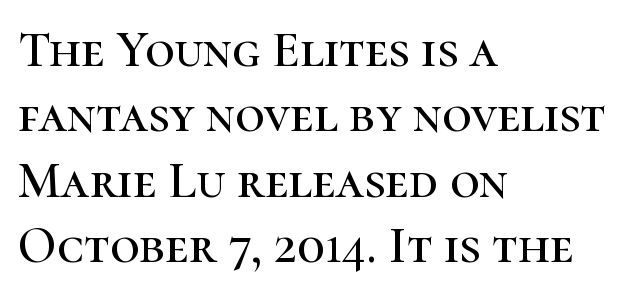
What's the leading like? Ordinary, nothing unusual. Reading down the block, your eye returns to a fixed left position each line. The specimen reads as upright at a glance. Letterform terminals end in serifs throughout the passage.
